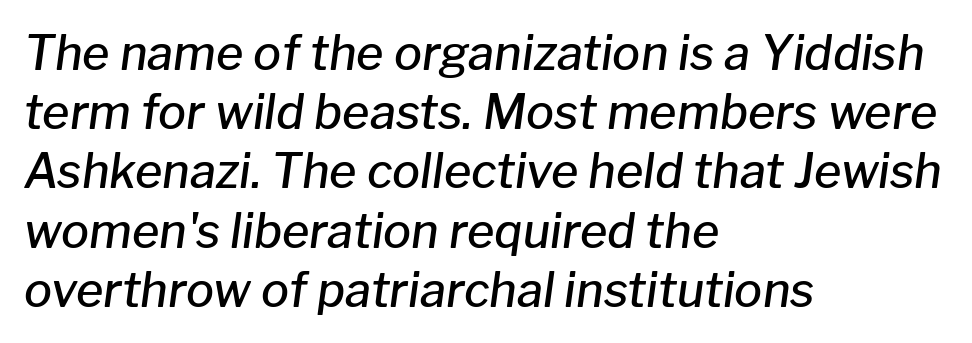
The image shows 47 px semibold type, italic (leaning right); set left-aligned, normal line spacing (1.26x), normal letter spacing, not underlined; low stroke contrast and a medium x-height.
